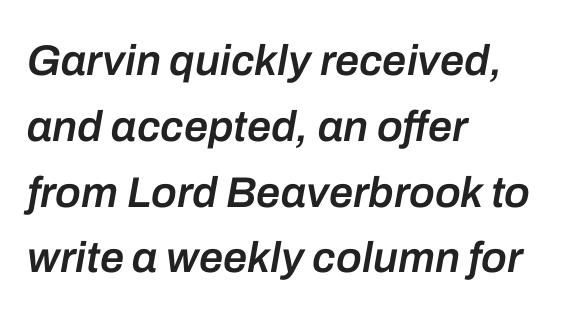
{"italic": "yes", "lean": "right", "slant_degrees": 10, "bold": "semi", "weight": "semibold", "width": "normal", "stroke_contrast": "low", "x_height": "medium", "monospaced": "no", "underline": "no", "align": "left", "line_spacing": "normal", "line_spacing_ratio": 1.53, "letter_spacing": "normal", "letter_spacing_em": 0.0, "glyph_px": 43}
